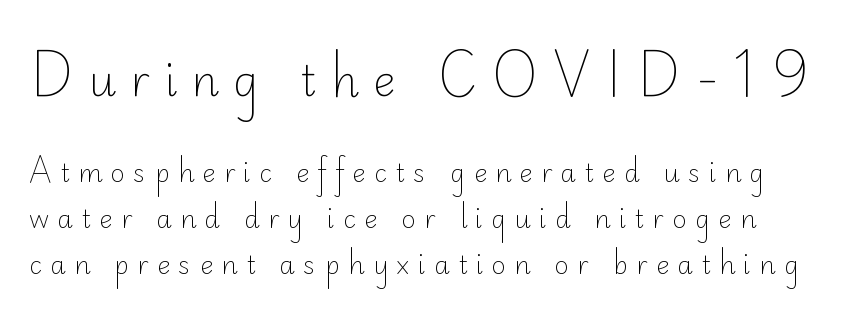
Letters rest on an invisible, unmarked baseline. The typeface has the unassuming heft of standard copy or less. The more generous point size was reserved for the upper chunk. Between one letter and the next there's a generous, obvious gap. Is this a fixed-width face? No — the glyphs have proportional, varying widths.
